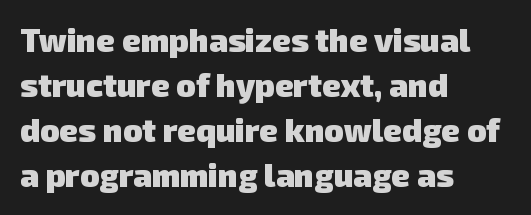
Q: Is the text bold? A: Yes.
Q: Is the typeface a serif or a sans-serif typeface? A: Sans-serif.
Q: Is the text underlined? A: No.
Q: How is the paragraph aligned? A: Left-aligned.
Q: Is the spacing between letters normal or unusually wide? A: Normal.
Q: Is the spacing between lines tight, normal or loose? A: Normal.
Q: Width (condensed, normal, or wide)? A: Normal.
Q: Stroke contrast? A: Low.
Q: x-height? A: Medium.
Q: Monospaced? A: No.
